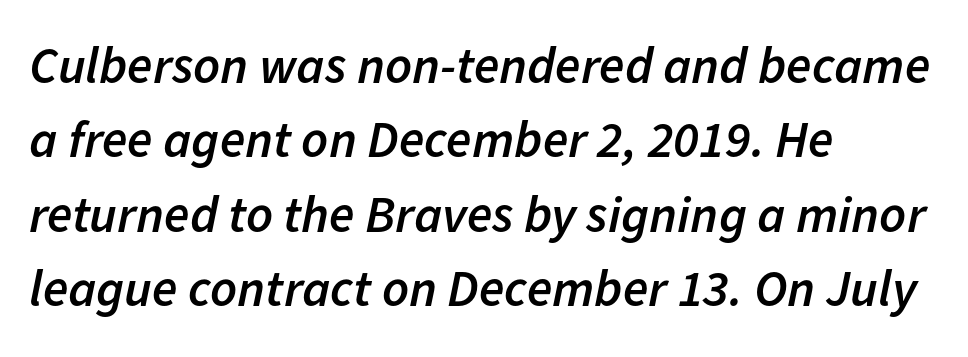
Q: Is the text bold? A: Semi-bold.
Q: Is the text italic (slanted)? A: Yes, it leans right by about 11 degrees.
Q: Is the text underlined? A: No.
Q: How is the paragraph aligned? A: Left-aligned.
Q: Is the spacing between letters normal or unusually wide? A: Normal.
Q: Is the spacing between lines tight, normal or loose? A: Normal.
Q: Width (condensed, normal, or wide)? A: Normal.
Q: Stroke contrast? A: Low.
Q: x-height? A: Medium.
Q: Monospaced? A: No.
